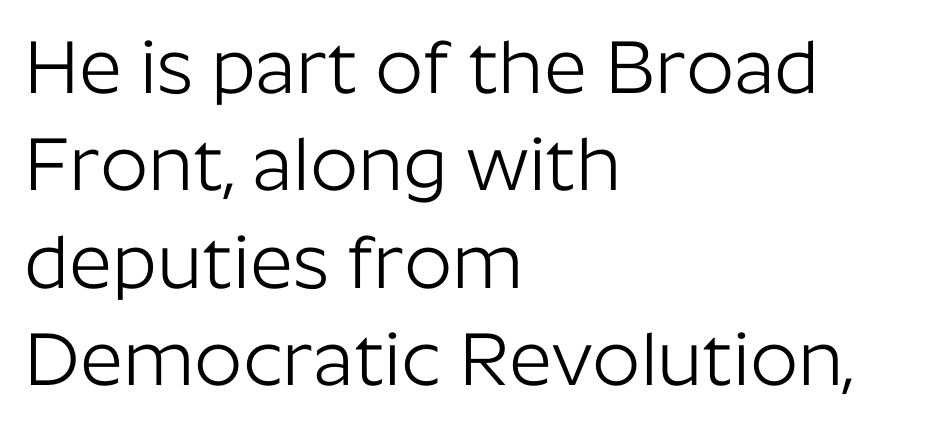
{"serif": "no", "italic": "no", "bold": "no", "weight": "light", "width": "normal", "stroke_contrast": "low", "x_height": "medium", "monospaced": "no", "underline": "no", "align": "left", "line_spacing": "normal", "line_spacing_ratio": 1.3, "letter_spacing": "normal", "letter_spacing_em": 0.0, "glyph_px": 75}
